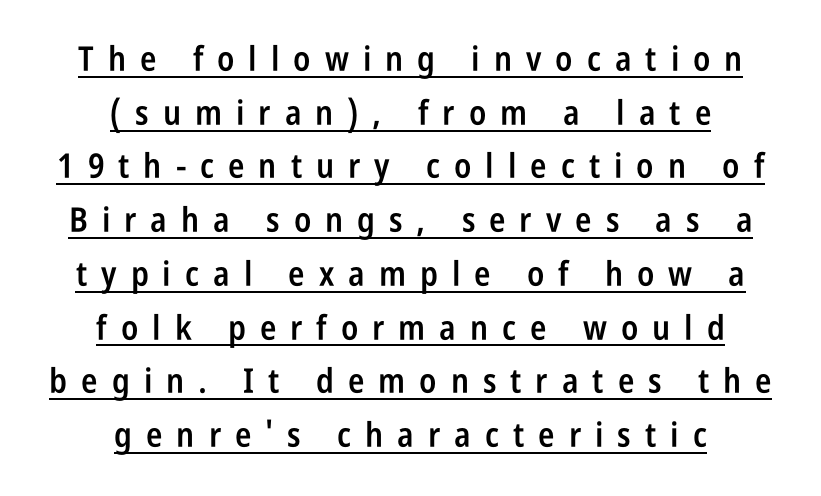
Reading down the column, the eye jumps a familiar distance to each next line. Each line of the rendering has a horizontal stroke beneath the glyphs. Typographic density is moderately raised because the face is semibold. The rendering positions every line midway between the sides. The typeface chosen for these lines omits serifs.
